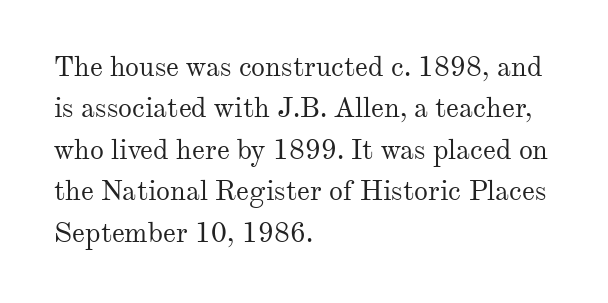
{"serif": "yes", "italic": "no", "bold": "no", "weight": "regular", "width": "normal", "stroke_contrast": "medium", "x_height": "small", "monospaced": "no", "underline": "no", "align": "left", "line_spacing": "normal", "line_spacing_ratio": 1.48, "letter_spacing": "normal", "letter_spacing_em": 0.0, "glyph_px": 28}
